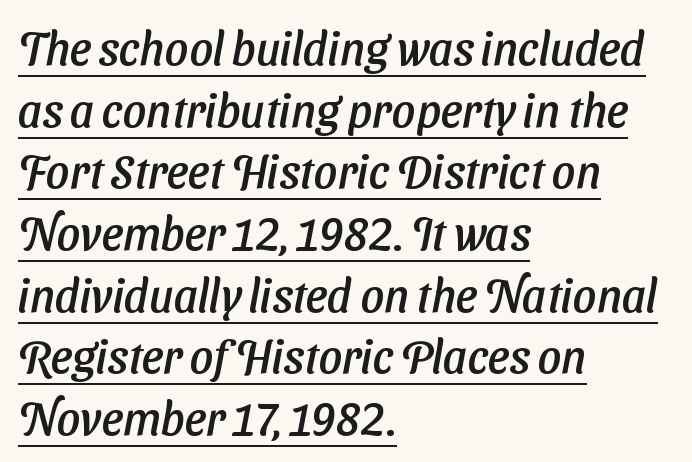
{"serif": "no", "width": "normal", "stroke_contrast": "low", "x_height": "medium", "monospaced": "no", "underline": "yes", "align": "left", "line_spacing": "normal", "line_spacing_ratio": 1.34, "letter_spacing": "normal", "letter_spacing_em": 0.0, "glyph_px": 46}
